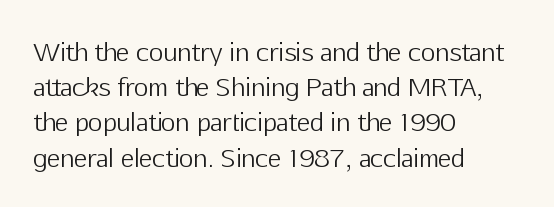
The image shows 25 px text type, upright; set left-aligned, normal line spacing (1.41x), normal letter spacing, not underlined.
